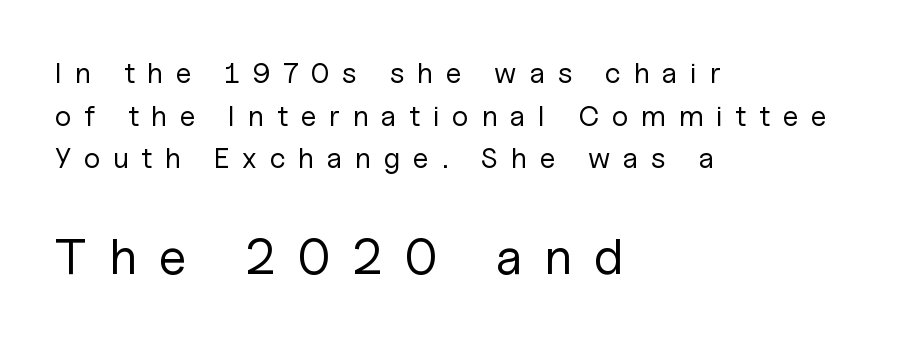
Q: Is the text bold? A: No.
Q: Is the text italic (slanted)? A: No, it is upright.
Q: Is the typeface a serif or a sans-serif typeface? A: Sans-serif.
Q: Is the text underlined? A: No.
Q: How is the paragraph aligned? A: Left-aligned.
Q: Is the spacing between letters normal or unusually wide? A: Unusually wide.
Q: Is the spacing between lines tight, normal or loose? A: Normal.
Q: Which block of text is set in a larger size, the first (top) or the second (bottom)? A: The second (bottom) one.
Q: Width (condensed, normal, or wide)? A: Normal.
Q: Stroke contrast? A: Low.
Q: x-height? A: Medium.
Q: Monospaced? A: No.
